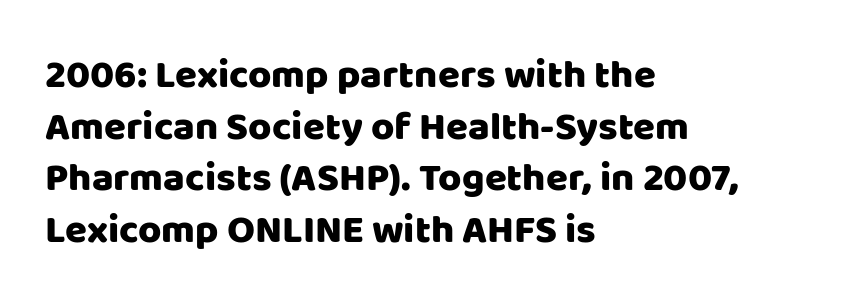
{"serif": "no", "italic": "no", "width": "normal", "stroke_contrast": "low", "x_height": "large", "monospaced": "no", "underline": "no", "align": "left", "line_spacing": "normal", "line_spacing_ratio": 1.29, "letter_spacing": "normal", "letter_spacing_em": 0.0, "glyph_px": 40}
